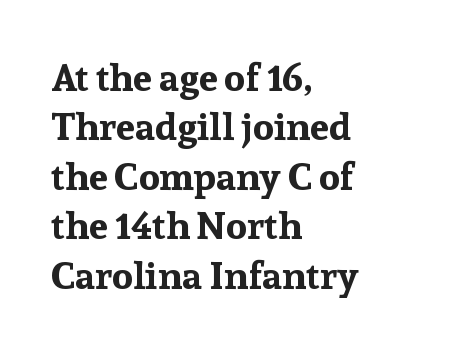
Q: Is the text bold? A: Yes.
Q: Is the text italic (slanted)? A: No, it is upright.
Q: Is the typeface a serif or a sans-serif typeface? A: Serif.
Q: Is the text underlined? A: No.
Q: How is the paragraph aligned? A: Left-aligned.
Q: Is the spacing between letters normal or unusually wide? A: Normal.
Q: Is the spacing between lines tight, normal or loose? A: Normal.
Q: Width (condensed, normal, or wide)? A: Normal.
Q: Stroke contrast? A: Low.
Q: x-height? A: Medium.
Q: Monospaced? A: No.
